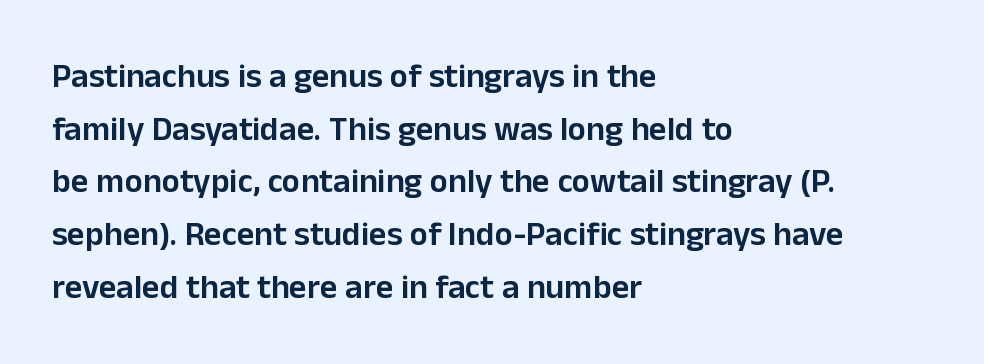
The image shows 34 px semibold sans-serif type, upright; set left-aligned, normal line spacing (1.55x), normal letter spacing, not underlined; low stroke contrast and a medium x-height.
